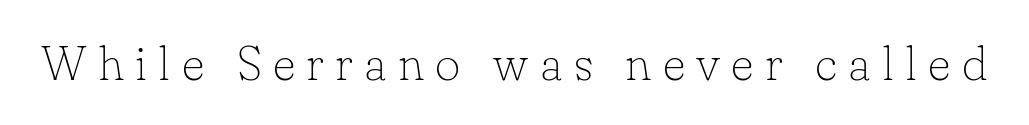
The area under the type is left untouched. Compared with typical body copy, the letter spacing here is much looser. You could not count columns in this text — the font is proportionally spaced. Ink coverage per letter is moderate at most.
